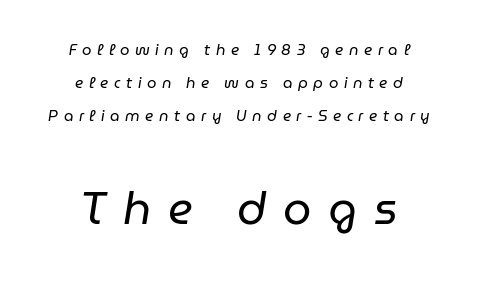
Q: Is the text bold? A: No.
Q: Is the text italic (slanted)? A: Yes, it leans right by about 9 degrees.
Q: Is the text underlined? A: No.
Q: How is the paragraph aligned? A: Centered.
Q: Is the spacing between letters normal or unusually wide? A: Unusually wide.
Q: Is the spacing between lines tight, normal or loose? A: Loose.
Q: Which block of text is set in a larger size, the first (top) or the second (bottom)? A: The second (bottom) one.
Q: Width (condensed, normal, or wide)? A: Normal.
Q: Stroke contrast? A: Low.
Q: x-height? A: Medium.
Q: Monospaced? A: No.
